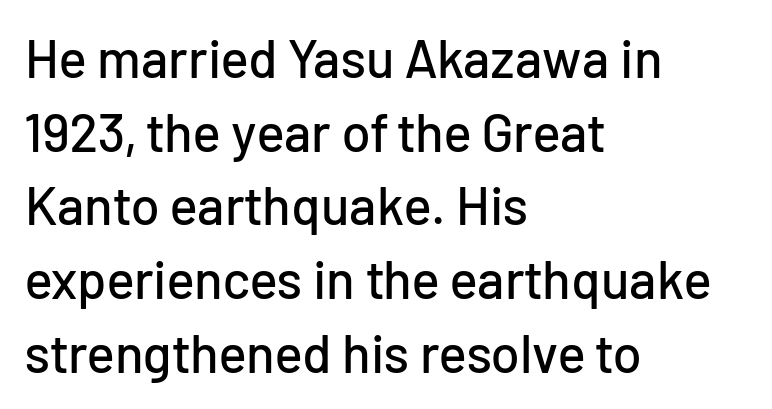
The image shows 53 px sans-serif type, upright; set left-aligned, normal line spacing (1.39x), normal letter spacing, not underlined; low stroke contrast and a medium x-height.
